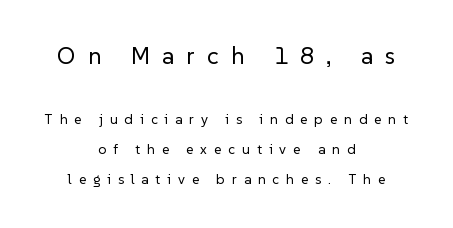
The image shows 24 px text type, upright; set centered, loose line spacing (2.13x), unusually wide letter spacing (+0.5 em), not underlined; the first (top) block is 1.71x larger.
